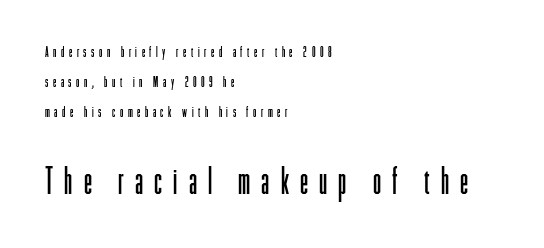
Font category for this specimen: sans-serif. The letterforms stand isolated, each surrounded by extra space. The ragged edge is on the right, which tells us the setting is flush left. Each stroke keeps to a modest, everyday thickness or less. The lettering holds an erect, upright posture throughout. Spacing verdict: proportional, widths tailored to each character.
